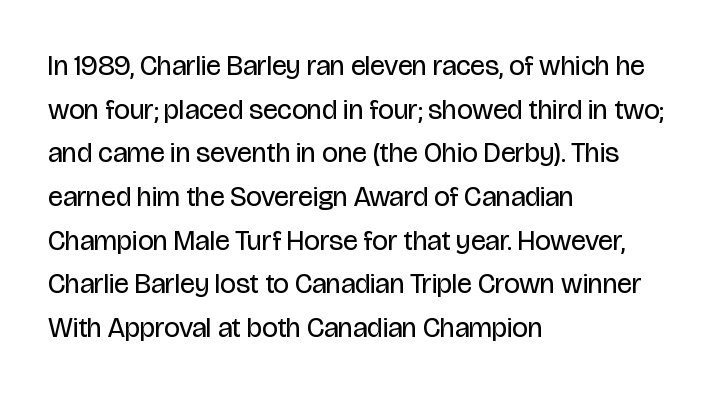
Q: Is the text bold? A: No.
Q: Is the text italic (slanted)? A: No, it is upright.
Q: Is the typeface a serif or a sans-serif typeface? A: Sans-serif.
Q: Is the text underlined? A: No.
Q: How is the paragraph aligned? A: Left-aligned.
Q: Is the spacing between letters normal or unusually wide? A: Normal.
Q: Is the spacing between lines tight, normal or loose? A: Normal.
Q: Width (condensed, normal, or wide)? A: Condensed.
Q: Stroke contrast? A: Low.
Q: x-height? A: Large.
Q: Monospaced? A: No.
